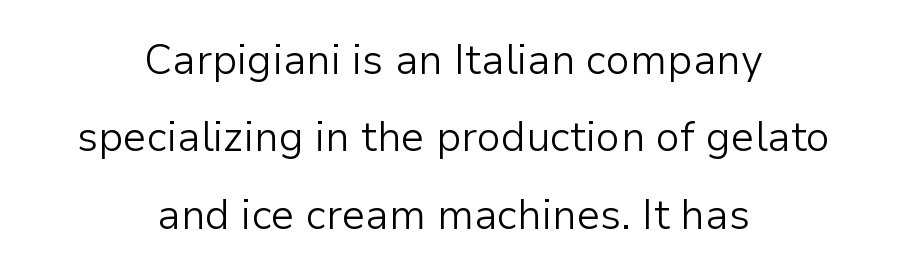
Q: Is the text bold? A: No.
Q: Is the text italic (slanted)? A: No, it is upright.
Q: Is the typeface a serif or a sans-serif typeface? A: Sans-serif.
Q: Is the text underlined? A: No.
Q: How is the paragraph aligned? A: Centered.
Q: Is the spacing between letters normal or unusually wide? A: Normal.
Q: Width (condensed, normal, or wide)? A: Normal.
Q: Stroke contrast? A: Low.
Q: x-height? A: Medium.
Q: Monospaced? A: No.
